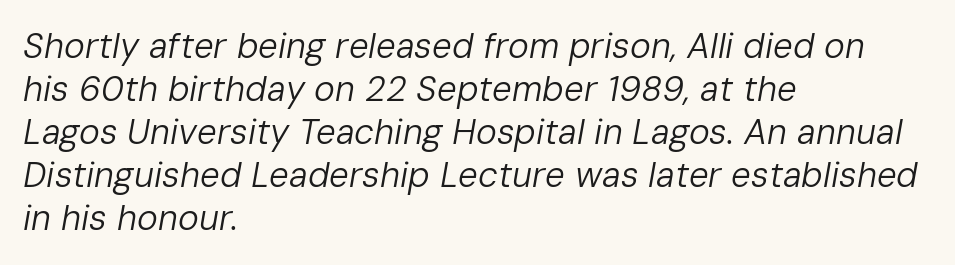
The image shows 35 px regular-weight type, italic (leaning right); set left-aligned, line spacing 1.23x, normal letter spacing, not underlined; low stroke contrast and a medium x-height.
